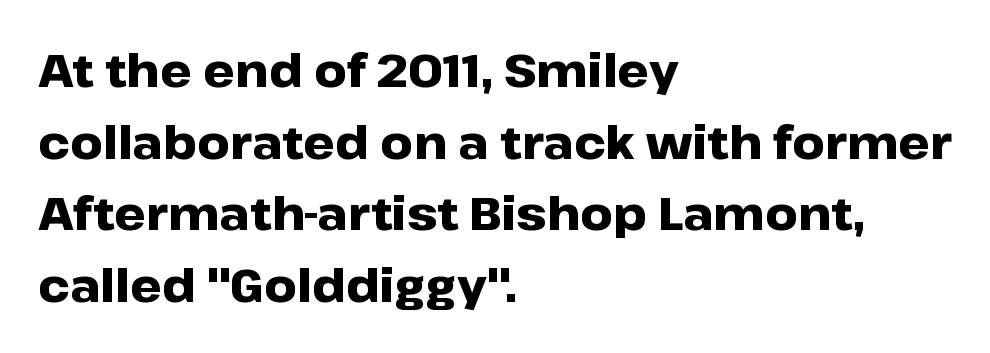
The image shows 45 px heavy, wide sans-serif type, upright; set left-aligned, normal line spacing (1.59x), normal letter spacing, not underlined; low stroke contrast and a medium x-height.
